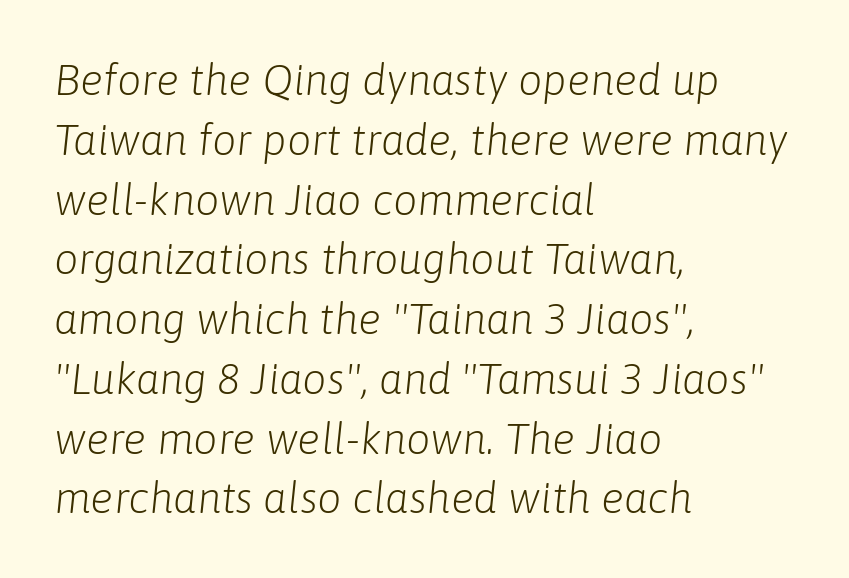
Q: Is the text bold? A: No.
Q: Is the text italic (slanted)? A: Yes, it leans right by about 6 degrees.
Q: Is the text underlined? A: No.
Q: How is the paragraph aligned? A: Left-aligned.
Q: Is the spacing between letters normal or unusually wide? A: Normal.
Q: Is the spacing between lines tight, normal or loose? A: Normal.
Q: Width (condensed, normal, or wide)? A: Normal.
Q: Stroke contrast? A: Low.
Q: x-height? A: Medium.
Q: Monospaced? A: No.
